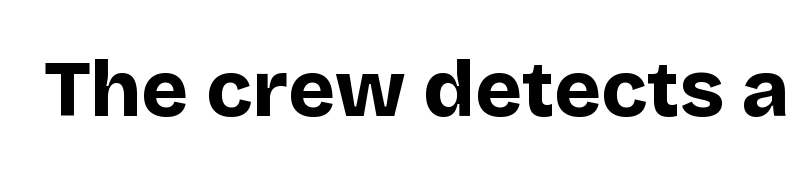
Posture: vertical. The foot of each line stays bare and open. Pretty heavy lettering here — definitely bold. This sample uses a sans-serif face. Honestly, the letter spacing is just normal — you wouldn't notice it.
